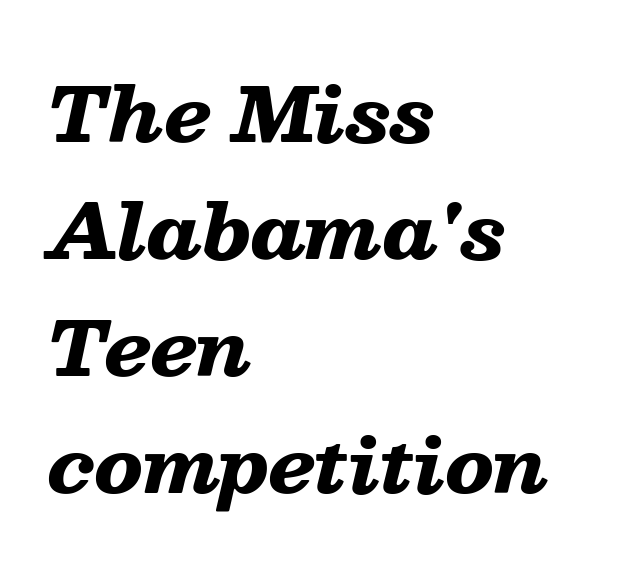
Q: Is the text bold? A: Yes.
Q: Is the text italic (slanted)? A: Yes, it leans right by about 13 degrees.
Q: Is the text underlined? A: No.
Q: How is the paragraph aligned? A: Left-aligned.
Q: Is the spacing between letters normal or unusually wide? A: Normal.
Q: Is the spacing between lines tight, normal or loose? A: Normal.
Q: Width (condensed, normal, or wide)? A: Wide.
Q: Stroke contrast? A: Low.
Q: x-height? A: Medium.
Q: Monospaced? A: No.
